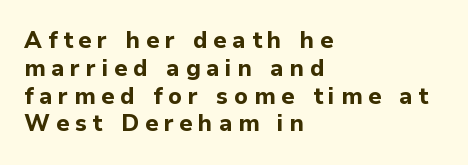
The image shows 23 px bold type, upright; set left-aligned, line spacing 1.21x, unusually wide letter spacing (+0.25 em), not underlined.
